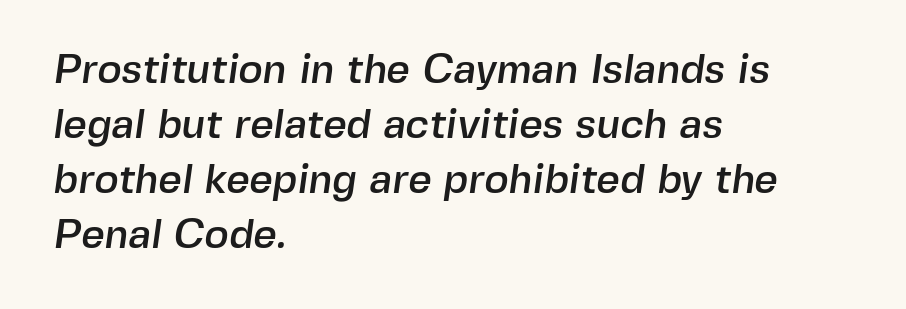
Q: Is the typeface a serif or a sans-serif typeface? A: Sans-serif.
Q: Is the text underlined? A: No.
Q: How is the paragraph aligned? A: Left-aligned.
Q: Is the spacing between letters normal or unusually wide? A: Normal.
Q: Is the spacing between lines tight, normal or loose? A: Normal.
Q: Width (condensed, normal, or wide)? A: Normal.
Q: x-height? A: Medium.
Q: Monospaced? A: No.
